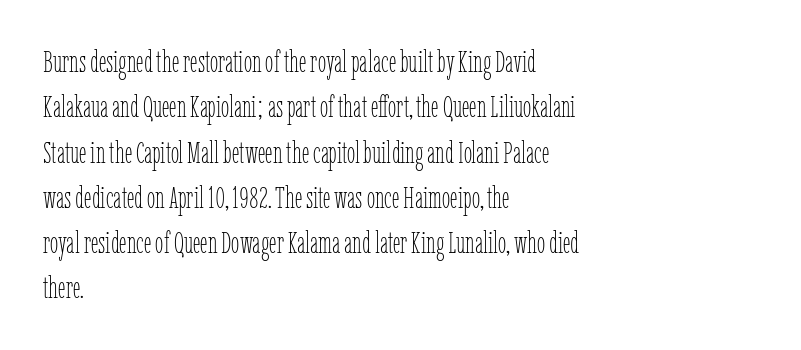
The image shows 30 px thin, condensed type, upright; set left-aligned, normal line spacing (1.51x), normal letter spacing, not underlined; low stroke contrast and a medium x-height.
